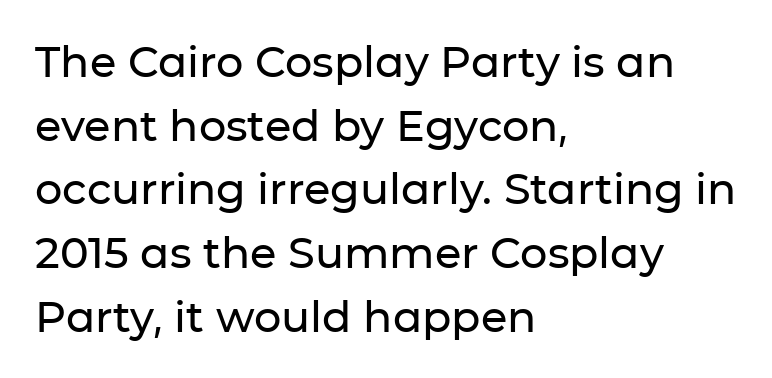
The image shows 43 px sans-serif type, upright; set left-aligned, normal line spacing (1.48x), normal letter spacing, not underlined; low stroke contrast and a medium x-height.
